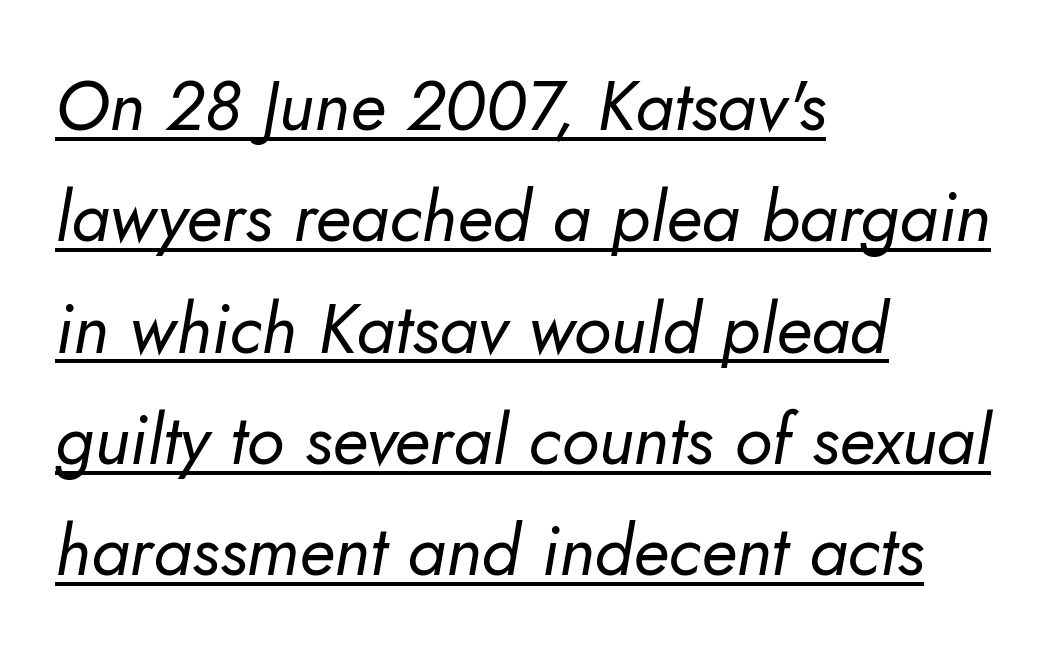
The image shows 70 px regular-weight type, italic (leaning right); set left-aligned, normal line spacing (1.59x), normal letter spacing, underlined; low stroke contrast and a small x-height.
